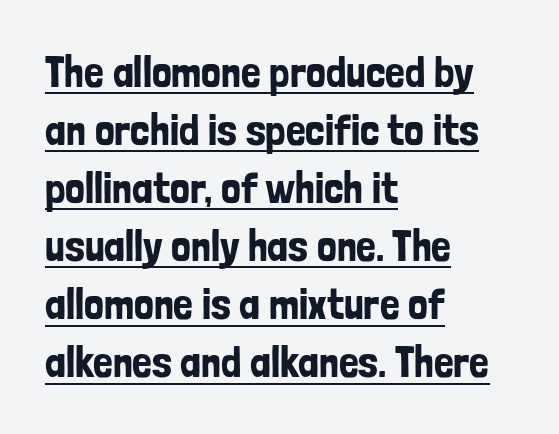
The image shows 44 px condensed sans-serif type, upright; set left-aligned, normal line spacing (1.32x), normal letter spacing, underlined; low stroke contrast and a medium x-height.
